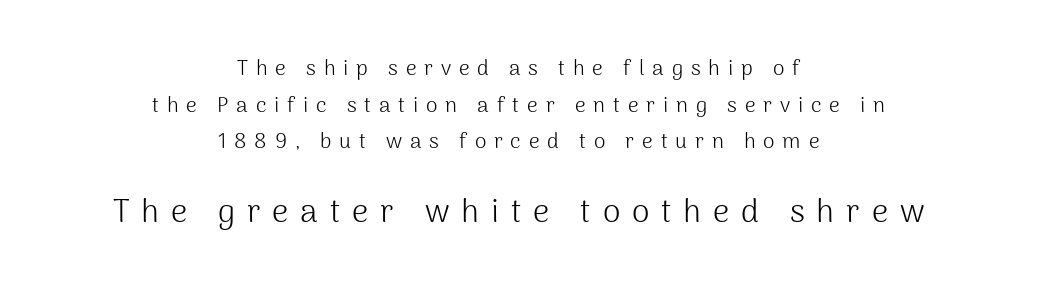
A light-to-regular cut is what we see here. When letters stand straight like this, we call the style roman or upright. The letters in the lower block stand taller than those in the block above. Here the designer chose a conventional face with non-uniform glyph widths.
